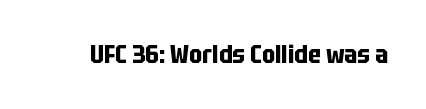
{"italic": "no", "bold": "yes", "underline": "no", "letter_spacing": "normal", "letter_spacing_em": 0.0, "glyph_px": 25}
